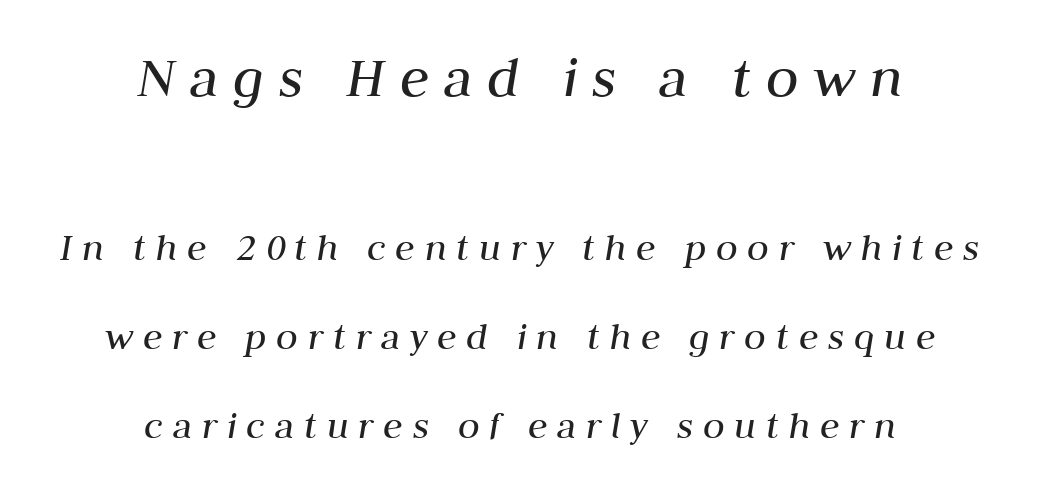
Q: Is the text bold? A: No.
Q: Is the text italic (slanted)? A: Yes, it leans right by about 10 degrees.
Q: Is the text underlined? A: No.
Q: How is the paragraph aligned? A: Centered.
Q: Is the spacing between letters normal or unusually wide? A: Unusually wide.
Q: Is the spacing between lines tight, normal or loose? A: Loose.
Q: Which block of text is set in a larger size, the first (top) or the second (bottom)? A: The first (top) one.
Q: Width (condensed, normal, or wide)? A: Normal.
Q: Stroke contrast? A: Medium.
Q: x-height? A: Medium.
Q: Monospaced? A: No.
